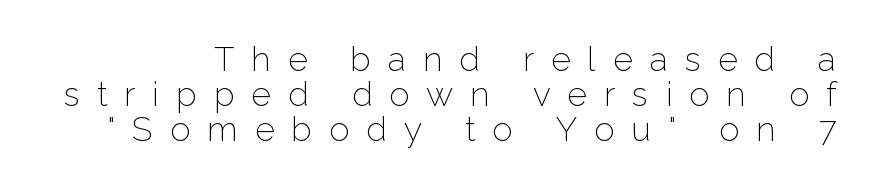
Q: Is the text bold? A: No.
Q: Is the text italic (slanted)? A: No, it is upright.
Q: Is the typeface a serif or a sans-serif typeface? A: Sans-serif.
Q: Is the text underlined? A: No.
Q: Is the spacing between letters normal or unusually wide? A: Unusually wide.
Q: Is the spacing between lines tight, normal or loose? A: Tight.
Q: Width (condensed, normal, or wide)? A: Normal.
Q: Stroke contrast? A: Low.
Q: x-height? A: Medium.
Q: Monospaced? A: No.
